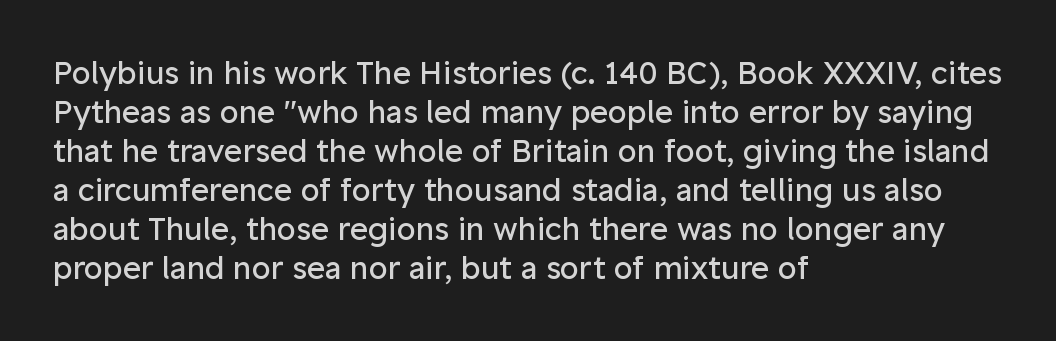
{"serif": "no", "italic": "no", "bold": "no", "weight": "regular", "width": "normal", "stroke_contrast": "low", "x_height": "medium", "monospaced": "no", "underline": "no", "align": "left", "line_spacing": "normal", "line_spacing_ratio": 1.26, "letter_spacing": "normal", "letter_spacing_em": 0.0, "glyph_px": 31}
